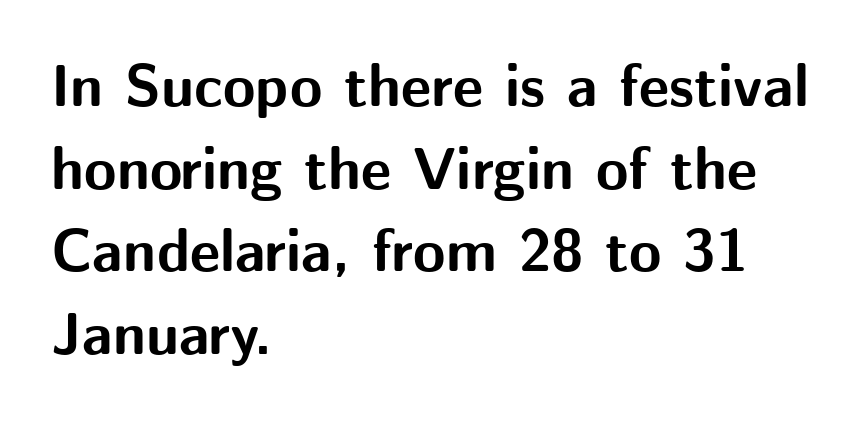
The image shows 59 px bold sans-serif type, upright; set left-aligned, normal line spacing (1.4x), normal letter spacing, not underlined; medium stroke contrast and a medium x-height.
